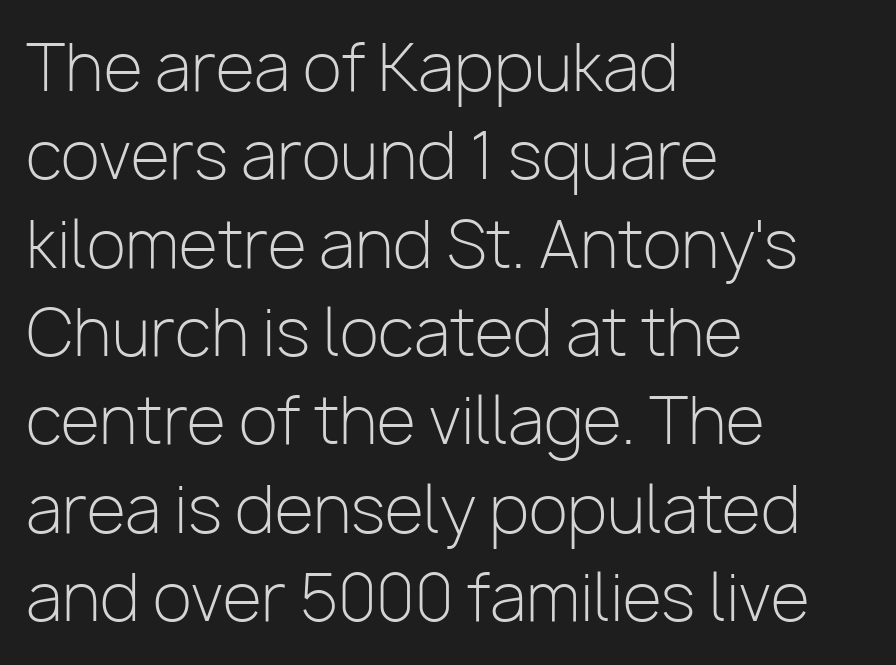
{"serif": "no", "italic": "no", "bold": "no", "weight": "light", "width": "normal", "stroke_contrast": "low", "x_height": "medium", "monospaced": "no", "underline": "no", "align": "left", "line_spacing": "normal", "line_spacing_ratio": 1.38, "letter_spacing": "normal", "letter_spacing_em": 0.0, "glyph_px": 64}
